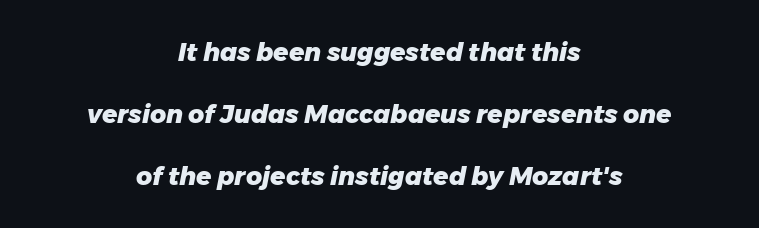
I'd describe the lettering as bold — thick and assertive. The font's italic variant was chosen for this text. Inter-character spacing is left at the font's built-in metrics. Reading down the column, the eye jumps a long way to each next line. Has an underline been added? It has not. Leftover space on each line is divided equally before and after the words.
